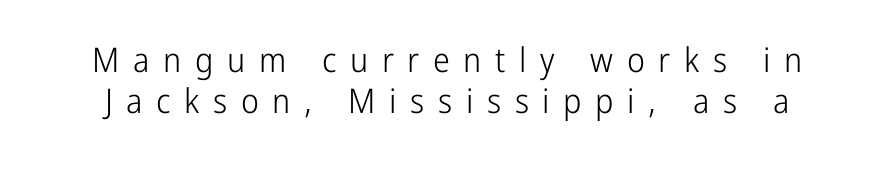
Q: Is the text bold? A: No.
Q: Is the text italic (slanted)? A: No, it is upright.
Q: Is the typeface a serif or a sans-serif typeface? A: Sans-serif.
Q: Is the text underlined? A: No.
Q: Is the spacing between letters normal or unusually wide? A: Unusually wide.
Q: Width (condensed, normal, or wide)? A: Condensed.
Q: Stroke contrast? A: Low.
Q: x-height? A: Medium.
Q: Monospaced? A: No.
